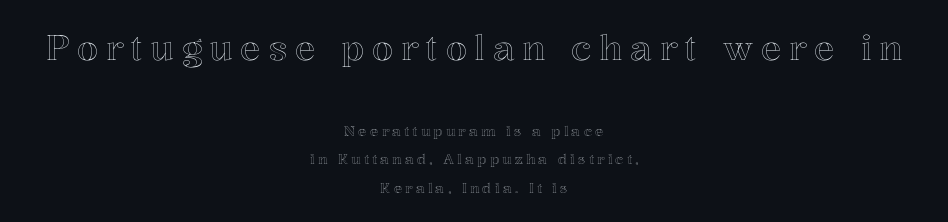
Leading is clearly above the norm, producing a sparse column. Which margin do the lines hug? Neither — every line sits in the middle. Letters rest on an invisible, unmarked baseline. Type size steps down from the first block to the second. You could not count columns in this text — the font is proportionally spaced. Compared with typical body copy, the letter spacing here is much looser.
